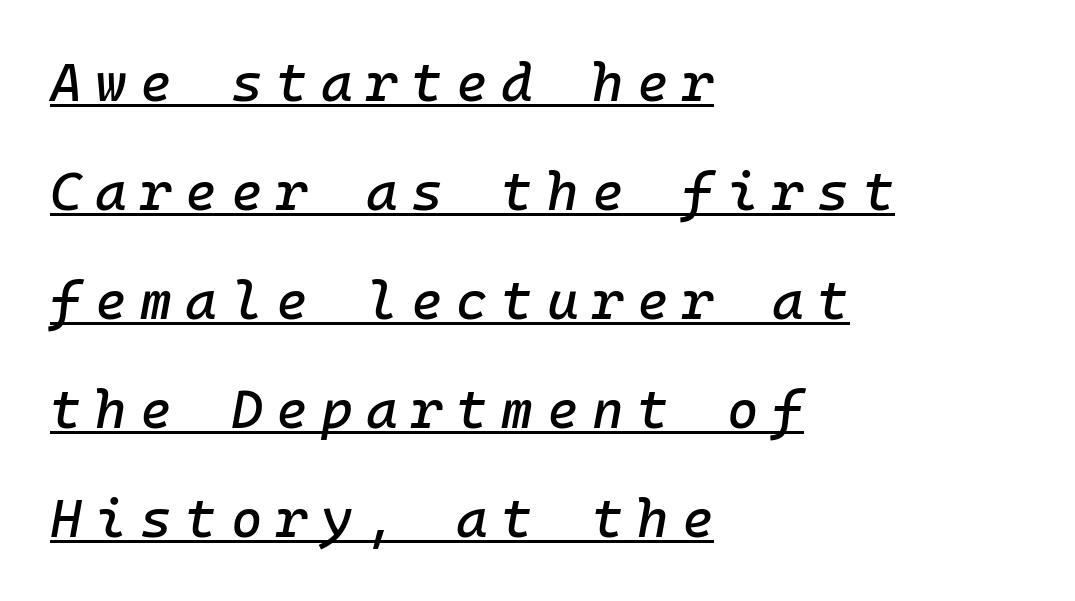
The image shows 54 px text type, italic (leaning right); set left-aligned, loose line spacing (2.02x), unusually wide letter spacing (+0.25 em), underlined; low stroke contrast and a medium x-height.
